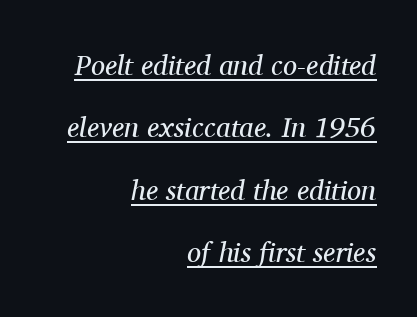
Q: Is the text bold? A: No.
Q: Is the text italic (slanted)? A: Yes, it leans right by about 11 degrees.
Q: Is the typeface a serif or a sans-serif typeface? A: Serif.
Q: Is the text underlined? A: Yes.
Q: How is the paragraph aligned? A: Right-aligned.
Q: Is the spacing between letters normal or unusually wide? A: Normal.
Q: Is the spacing between lines tight, normal or loose? A: Loose.
Q: Width (condensed, normal, or wide)? A: Normal.
Q: Stroke contrast? A: Medium.
Q: x-height? A: Medium.
Q: Monospaced? A: No.
